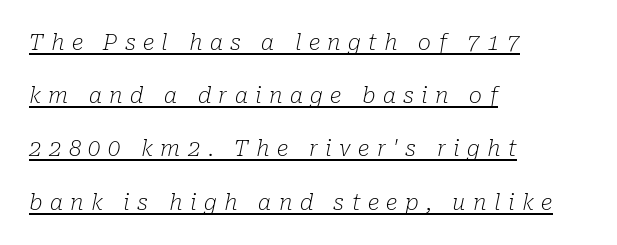
The image shows 22 px text type, italic (leaning right); set left-aligned, loose line spacing (2.42x), unusually wide letter spacing (+0.34 em), underlined.
